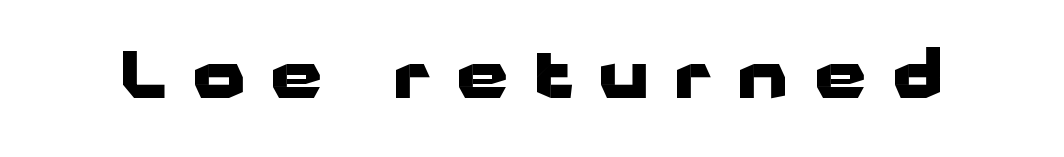
The image shows 65 px heavy, wide sans-serif type, upright; set unusually wide letter spacing (+0.41 em), not underlined; low stroke contrast and a medium x-height.
